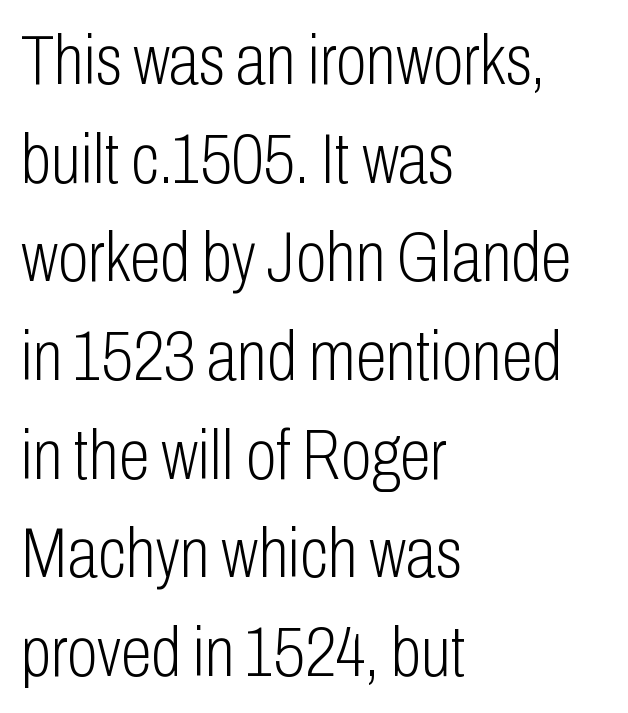
Posture: straight, roman, zero tilt. Heaviness? Minimal to ordinary, like unemphasized prose. How are the letters spaced? Ordinarily, with no added tracking. Here the designer chose a conventional face with non-uniform glyph widths. Descenders hang freely into open space. This sample uses a sans-serif face.
